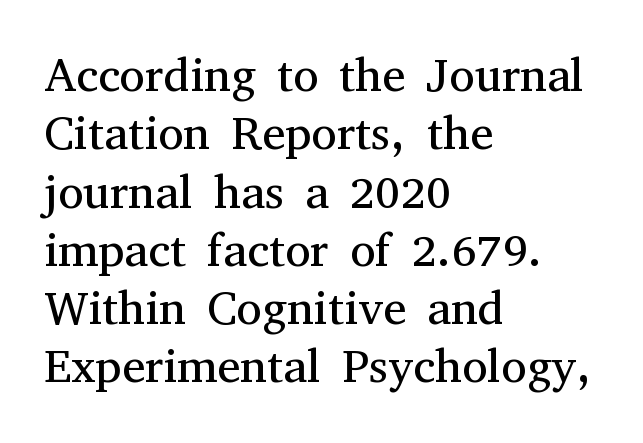
Honestly, the letter spacing is just normal — you wouldn't notice it. Looks like regular typesetting: each glyph gets only the width it needs. Stroke mass is kept to a normal reading level or below. Letterform terminals end in serifs throughout the passage. Ascenders rise straight up at ninety degrees. A student would call this left alignment; a typographer would say flush left, rag right.
